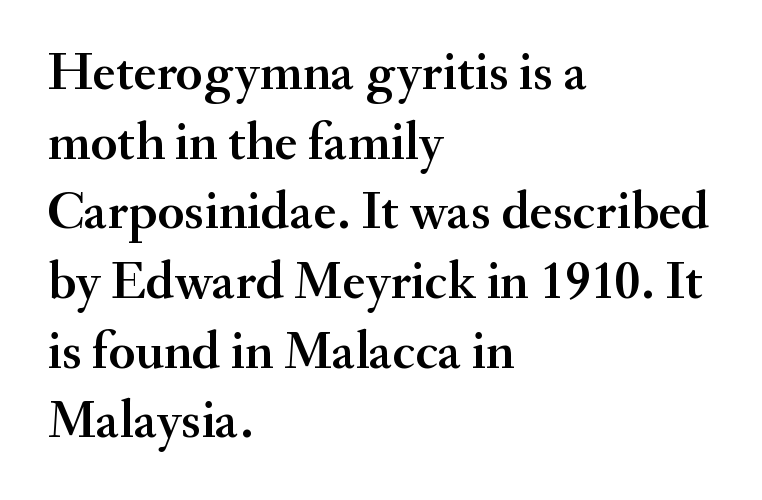
The image shows 54 px serif type, upright; set left-aligned, normal line spacing (1.29x), normal letter spacing, not underlined; medium stroke contrast and a small x-height.
